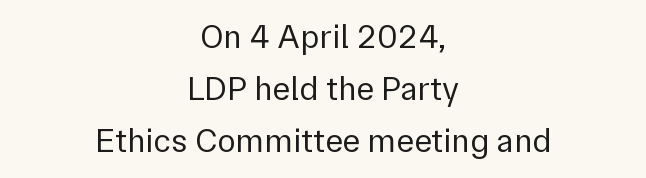
{"serif": "no", "italic": "no", "bold": "no", "weight": "regular", "width": "normal", "stroke_contrast": "low", "x_height": "medium", "monospaced": "no", "underline": "no", "align": "center", "line_spacing": "normal", "line_spacing_ratio": 1.53, "letter_spacing": "normal", "letter_spacing_em": 0.0, "glyph_px": 34}
